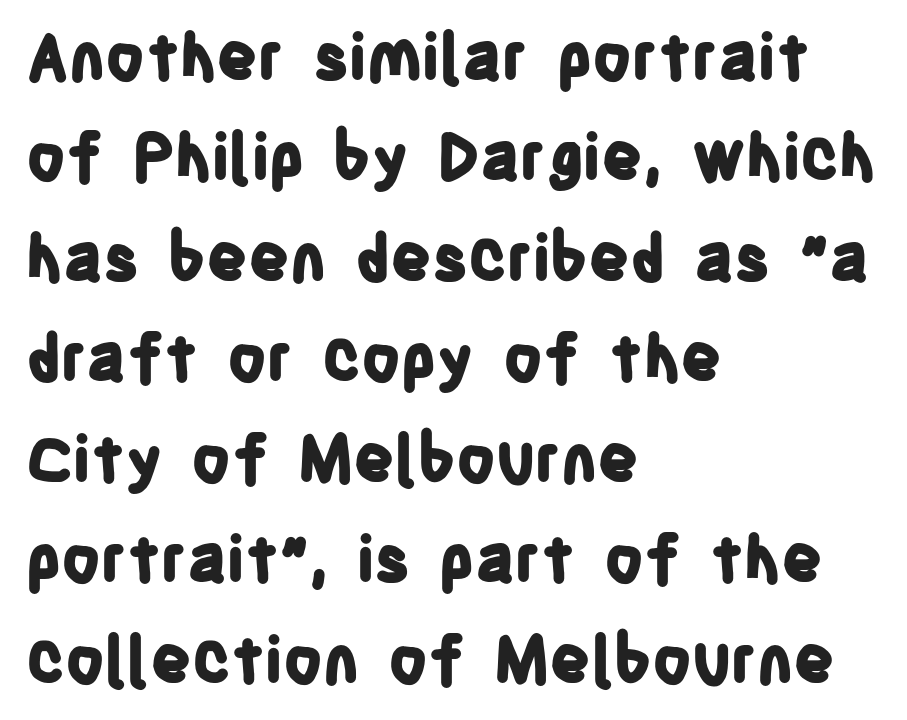
{"serif": "no", "italic": "no", "bold": "yes", "weight": "bold", "width": "condensed", "stroke_contrast": "low", "x_height": "large", "monospaced": "no", "underline": "no", "align": "left", "line_spacing": "normal", "line_spacing_ratio": 1.57, "letter_spacing": "normal", "letter_spacing_em": 0.0, "glyph_px": 64}
